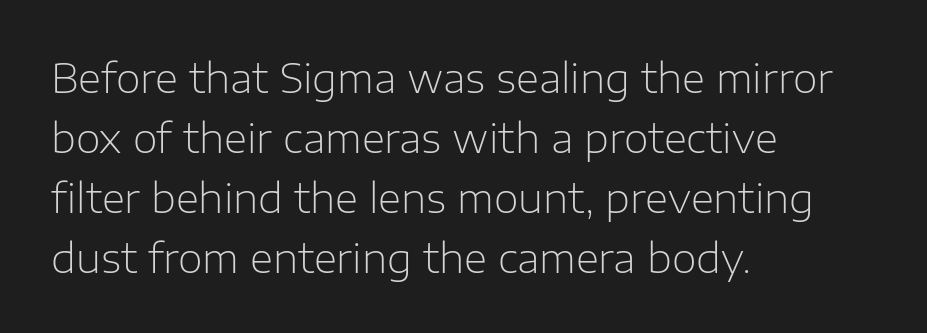
{"serif": "no", "italic": "no", "bold": "no", "weight": "light", "width": "normal", "stroke_contrast": "low", "x_height": "medium", "monospaced": "no", "underline": "no", "align": "left", "line_spacing": "normal", "line_spacing_ratio": 1.5, "letter_spacing": "normal", "letter_spacing_em": 0.0, "glyph_px": 40}
